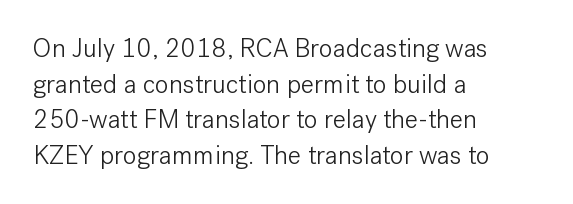
The line texture is even and compact thanks to regular tracking. Honestly, the row spacing looks completely unremarkable. Every row of glyphs begins at an identical x-position on the left. The letters stand straight up with perfectly vertical stems. Stroke thickness stays within the range of a standard reading face or lighter. Unmarked baselines from the first word to the last.
